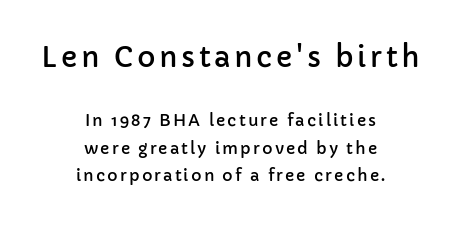
Q: Is the text italic (slanted)? A: No, it is upright.
Q: Is the typeface a serif or a sans-serif typeface? A: Sans-serif.
Q: Is the text underlined? A: No.
Q: How is the paragraph aligned? A: Centered.
Q: Which block of text is set in a larger size, the first (top) or the second (bottom)? A: The first (top) one.
Q: Width (condensed, normal, or wide)? A: Normal.
Q: Stroke contrast? A: Low.
Q: x-height? A: Medium.
Q: Monospaced? A: No.
